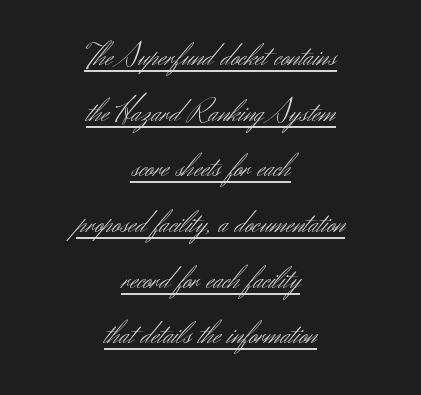
The weight tops out at a normal text grade. The text was rendered using a sans face with plain stroke endings. The tracking reads as untouched default to a designer's eye. Centered paragraph, ragged on both sides.
